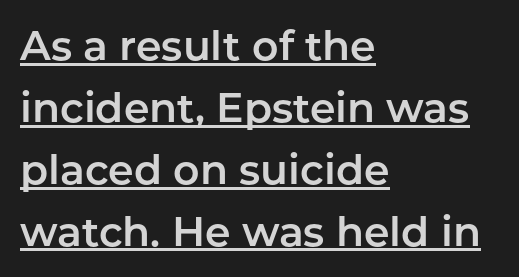
You can tell it's not italic because the verticals are truly vertical. Think of a printed novel: that variable character pitch is what you see here. You can see a thin bar hugging the bottom of the glyphs. Whoever set this chose a conventional vertical rhythm. Font category for this specimen: sans-serif.
